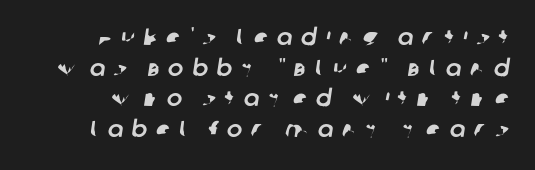
{"underline": "no", "line_spacing": "normal", "line_spacing_ratio": 1.33, "letter_spacing": "wide", "letter_spacing_em": 0.39, "glyph_px": 23}
